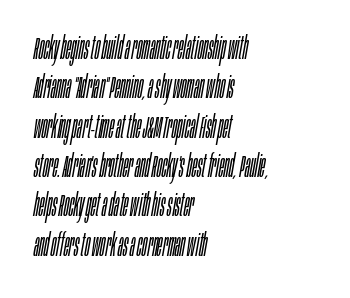
The image shows 31 px light, condensed type, italic (leaning right); set left-aligned, normal line spacing (1.27x), normal letter spacing, not underlined; low stroke contrast and a large x-height.
